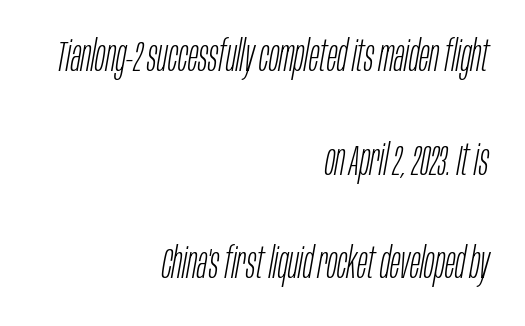
Q: Is the text bold? A: No.
Q: Is the text italic (slanted)? A: Yes, it leans right by about 10 degrees.
Q: Is the text underlined? A: No.
Q: How is the paragraph aligned? A: Right-aligned.
Q: Is the spacing between letters normal or unusually wide? A: Normal.
Q: Is the spacing between lines tight, normal or loose? A: Loose.
Q: Width (condensed, normal, or wide)? A: Condensed.
Q: Stroke contrast? A: Low.
Q: x-height? A: Large.
Q: Monospaced? A: No.
